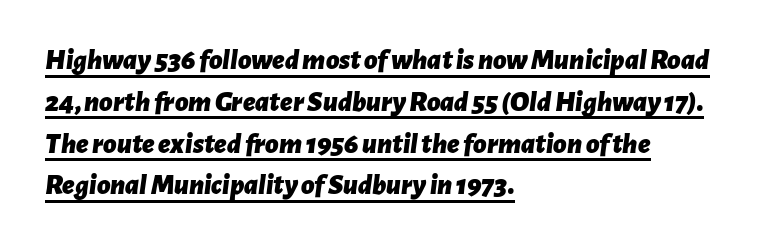
{"italic": "yes", "lean": "right", "slant_degrees": 7, "bold": "yes", "weight": "bold", "width": "normal", "stroke_contrast": "low", "x_height": "medium", "monospaced": "no", "underline": "yes", "align": "left", "line_spacing": "normal", "line_spacing_ratio": 1.44, "letter_spacing": "normal", "letter_spacing_em": 0.0, "glyph_px": 29}
